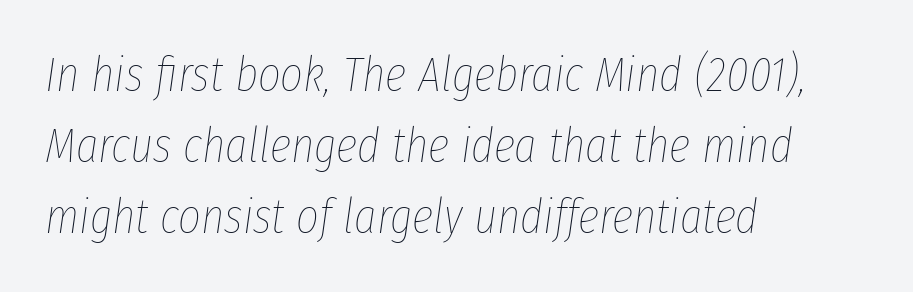
{"italic": "yes", "lean": "right", "slant_degrees": 8, "bold": "no", "weight": "thin", "width": "condensed", "stroke_contrast": "low", "x_height": "medium", "monospaced": "no", "underline": "no", "align": "left", "line_spacing": "normal", "line_spacing_ratio": 1.45, "letter_spacing": "normal", "letter_spacing_em": 0.0, "glyph_px": 49}
